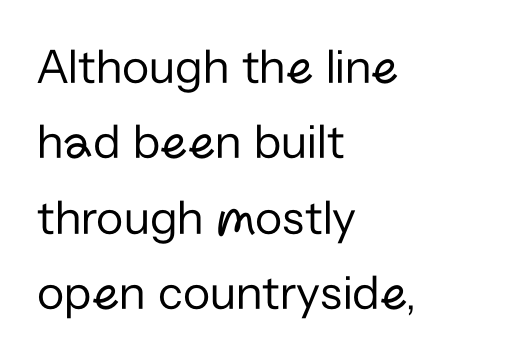
Q: Is the text bold? A: No.
Q: Is the text italic (slanted)? A: No, it is upright.
Q: Is the typeface a serif or a sans-serif typeface? A: Sans-serif.
Q: Is the text underlined? A: No.
Q: How is the paragraph aligned? A: Left-aligned.
Q: Is the spacing between letters normal or unusually wide? A: Normal.
Q: Is the spacing between lines tight, normal or loose? A: Normal.
Q: Width (condensed, normal, or wide)? A: Normal.
Q: Stroke contrast? A: Low.
Q: x-height? A: Medium.
Q: Monospaced? A: No.
